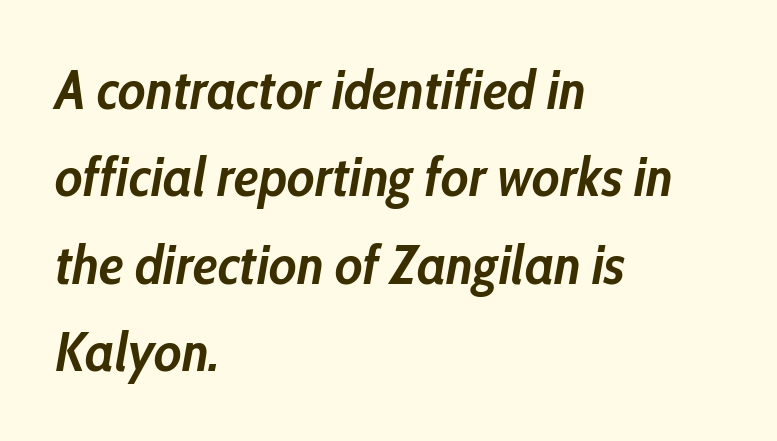
The image shows 55 px semibold, condensed type, italic (leaning right); set left-aligned, normal line spacing (1.59x), normal letter spacing, not underlined; low stroke contrast and a medium x-height.
